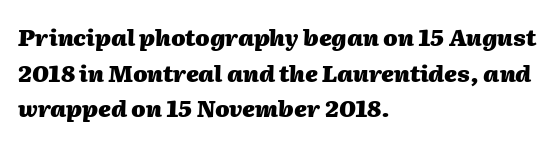
The image shows 23 px bold type, italic (leaning right); set left-aligned, normal line spacing (1.55x), normal letter spacing, not underlined.
